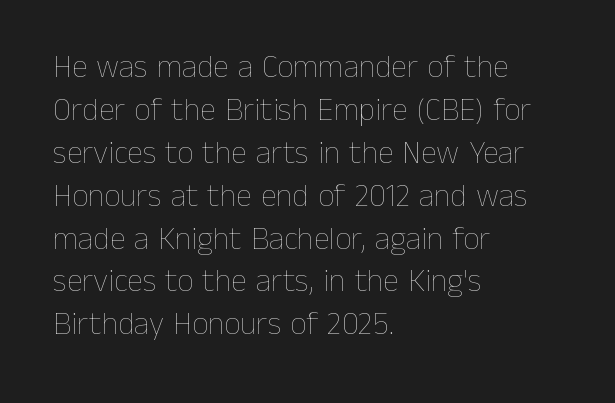
Q: Is the text bold? A: No.
Q: Is the text italic (slanted)? A: No, it is upright.
Q: Is the text underlined? A: No.
Q: How is the paragraph aligned? A: Left-aligned.
Q: Is the spacing between letters normal or unusually wide? A: Normal.
Q: Is the spacing between lines tight, normal or loose? A: Normal.
Q: Width (condensed, normal, or wide)? A: Normal.
Q: Stroke contrast? A: Low.
Q: x-height? A: Medium.
Q: Monospaced? A: No.
